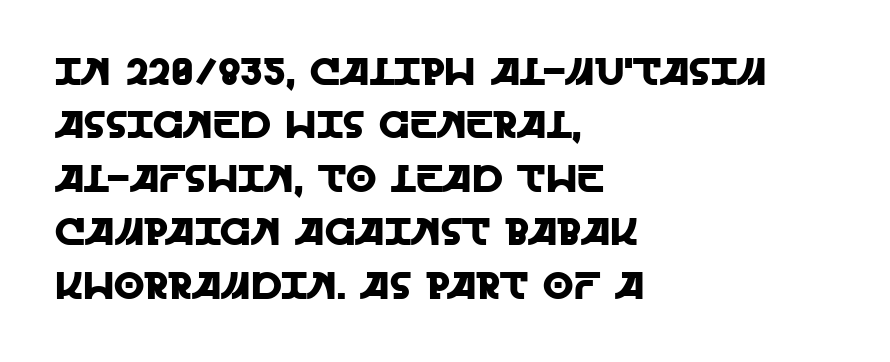
{"serif": "no", "italic": "no", "width": "normal", "x_height": "large", "monospaced": "no", "underline": "no", "align": "left", "line_spacing": "normal", "line_spacing_ratio": 1.37, "letter_spacing": "normal", "letter_spacing_em": 0.0, "glyph_px": 39}
